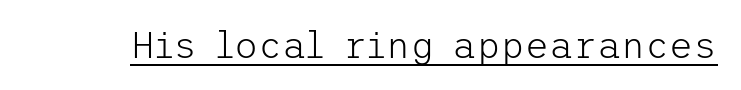
Q: Is the text bold? A: No.
Q: Is the text italic (slanted)? A: No, it is upright.
Q: Is the typeface a serif or a sans-serif typeface? A: Sans-serif.
Q: Is the text underlined? A: Yes.
Q: Is the spacing between letters normal or unusually wide? A: Normal.
Q: Width (condensed, normal, or wide)? A: Normal.
Q: Stroke contrast? A: Low.
Q: x-height? A: Medium.
